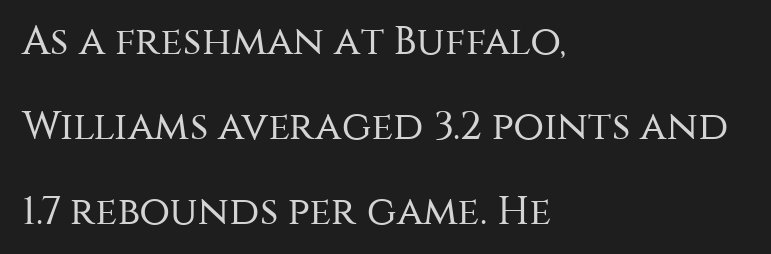
{"serif": "no", "italic": "no", "bold": "no", "weight": "regular", "width": "normal", "stroke_contrast": "medium", "x_height": "large", "monospaced": "no", "underline": "no", "align": "left", "line_spacing": "loose", "line_spacing_ratio": 2.12, "letter_spacing": "normal", "letter_spacing_em": 0.0, "glyph_px": 40}
